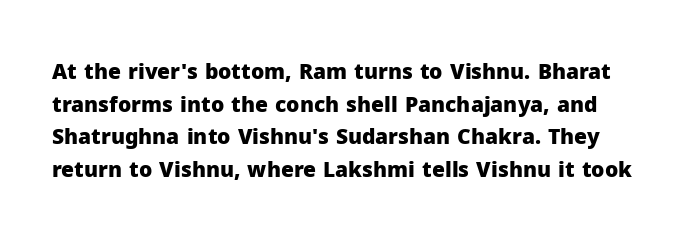
Q: Is the text bold? A: Yes.
Q: Is the text italic (slanted)? A: No, it is upright.
Q: Is the text underlined? A: No.
Q: Is the spacing between letters normal or unusually wide? A: Normal.
Q: Is the spacing between lines tight, normal or loose? A: Normal.
